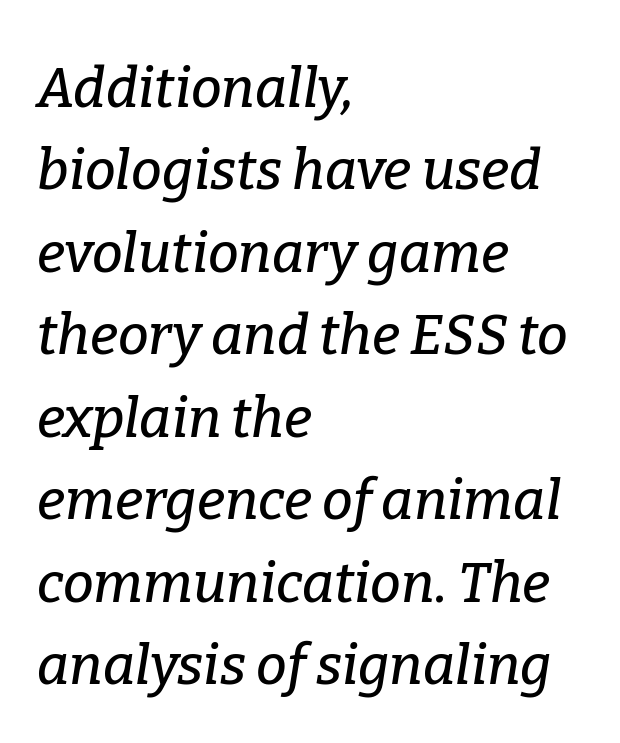
{"serif": "yes", "italic": "yes", "lean": "right", "slant_degrees": 9, "width": "normal", "stroke_contrast": "low", "x_height": "medium", "monospaced": "no", "underline": "no", "align": "left", "line_spacing": "normal", "line_spacing_ratio": 1.5, "letter_spacing": "normal", "letter_spacing_em": 0.0, "glyph_px": 55}
